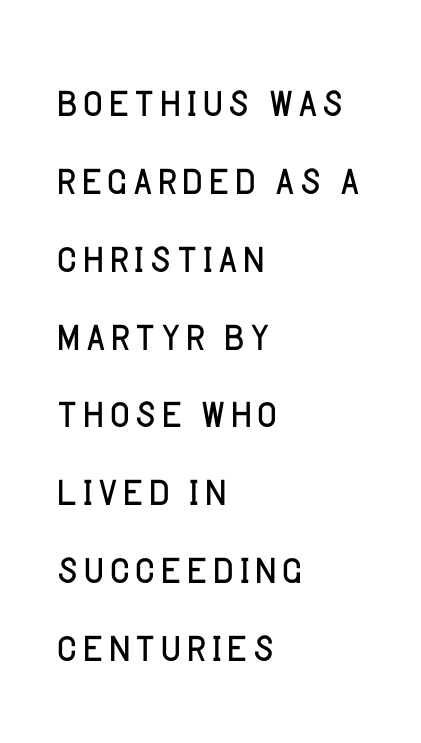
Weight: in the light-to-regular range. Lines of text with bare space underneath. The horizontal fit of the characters is conventional and even. Does the leading feel generous? No, just average. A student would call this left alignment; a typographer would say flush left, rag right. A typesetter would mark this as roman, not italic.
